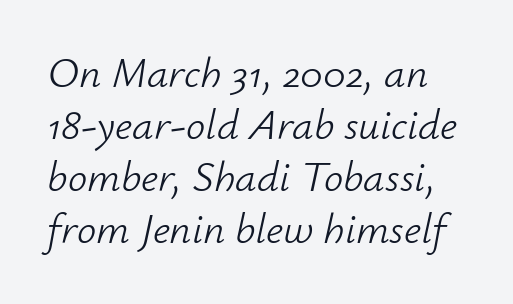
Looks like regular typesetting: each glyph gets only the width it needs. Yep, that's italic — everything's leaning. Heaviness? Minimal to ordinary, like unemphasized prose. Is the letter spacing exaggerated? No — it looks like the ordinary default. Underlining? Definitely not there.
